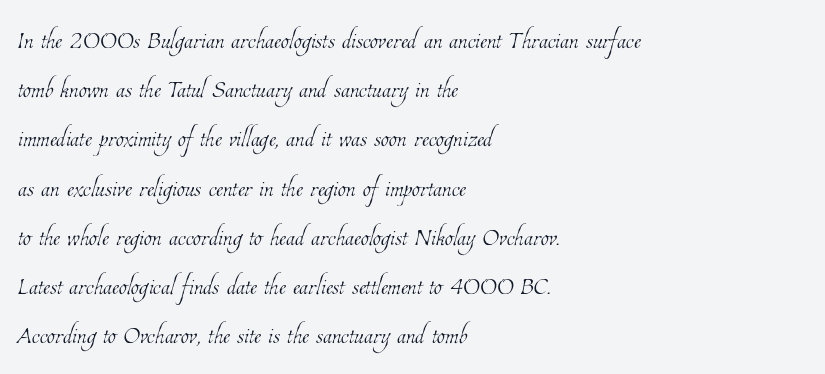
{"bold": "no", "weight": "thin", "width": "condensed", "stroke_contrast": "low", "x_height": "medium", "monospaced": "no", "underline": "no", "align": "left", "line_spacing": "normal", "line_spacing_ratio": 1.49, "letter_spacing": "normal", "letter_spacing_em": 0.0, "glyph_px": 33}
